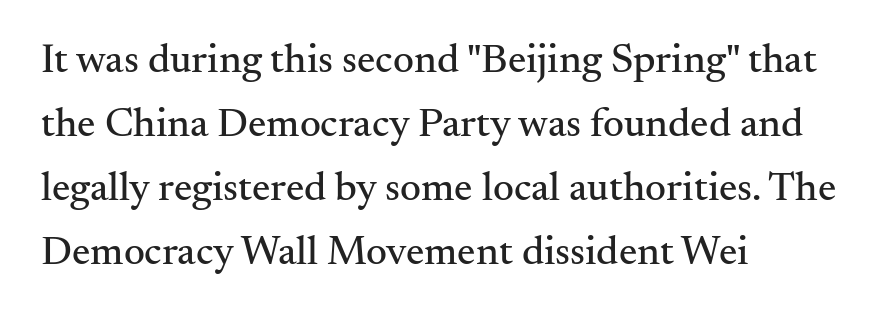
The image shows 41 px serif type, upright; set left-aligned, normal line spacing (1.56x), normal letter spacing, not underlined; medium stroke contrast and a small x-height.
